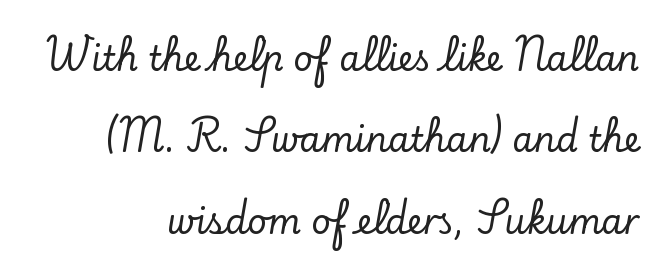
{"serif": "yes", "width": "normal", "stroke_contrast": "low", "x_height": "small", "monospaced": "no", "underline": "no", "align": "right", "line_spacing": "loose", "line_spacing_ratio": 2.39, "letter_spacing": "normal", "letter_spacing_em": 0.0, "glyph_px": 34}
